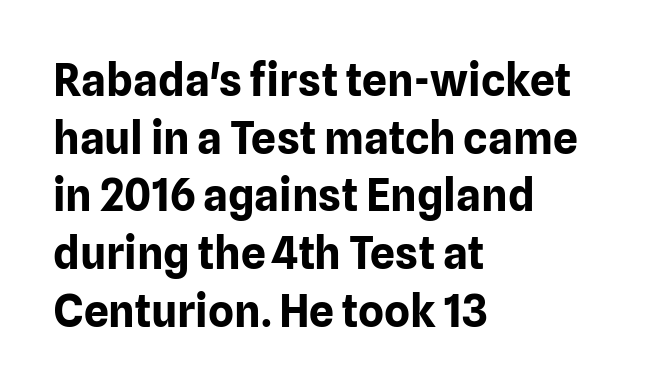
The lettering holds an erect, upright posture throughout. What stands out about the letter spacing? Nothing — it is the standard amount. The passage shown is typed in a proportional face where columns would drift. The strip under each line holds only bare page.
